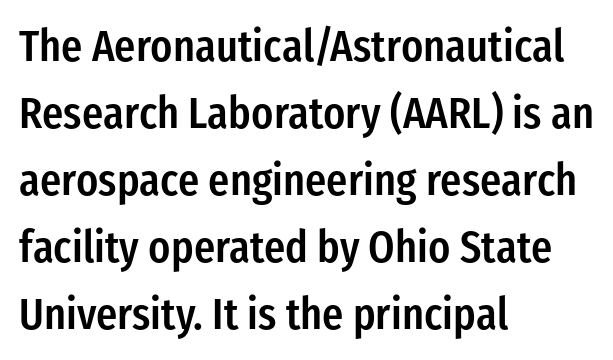
Q: Is the text bold? A: Semi-bold.
Q: Is the text italic (slanted)? A: No, it is upright.
Q: Is the typeface a serif or a sans-serif typeface? A: Sans-serif.
Q: Is the text underlined? A: No.
Q: How is the paragraph aligned? A: Left-aligned.
Q: Is the spacing between letters normal or unusually wide? A: Normal.
Q: Is the spacing between lines tight, normal or loose? A: Normal.
Q: Width (condensed, normal, or wide)? A: Condensed.
Q: Stroke contrast? A: Low.
Q: x-height? A: Medium.
Q: Monospaced? A: No.
